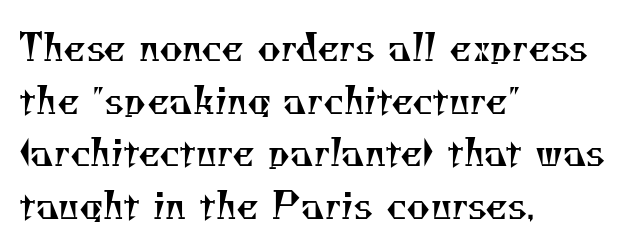
{"serif": "yes", "bold": "no", "weight": "regular", "width": "normal", "stroke_contrast": "medium", "x_height": "small", "monospaced": "no", "underline": "no", "align": "left", "line_spacing": "normal", "line_spacing_ratio": 1.46, "letter_spacing": "normal", "letter_spacing_em": 0.0, "glyph_px": 36}
